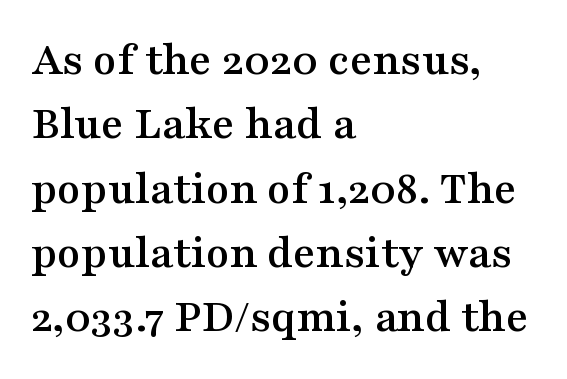
Lines of text with bare space underneath. These lines are rendered in a variable-pitch font. Quick note: not italic, upright. This rendering uses left alignment, leaving the right contour irregular. The letterforms sit shoulder to shoulder at normal distance.
